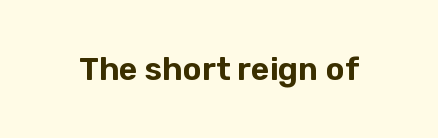
Q: Is the text italic (slanted)? A: No, it is upright.
Q: Is the typeface a serif or a sans-serif typeface? A: Sans-serif.
Q: Is the text underlined? A: No.
Q: Is the spacing between letters normal or unusually wide? A: Normal.
Q: Width (condensed, normal, or wide)? A: Normal.
Q: Stroke contrast? A: Low.
Q: x-height? A: Medium.
Q: Monospaced? A: No.
